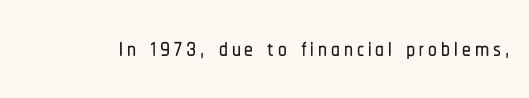
Q: Is the text italic (slanted)? A: No, it is upright.
Q: Is the typeface a serif or a sans-serif typeface? A: Sans-serif.
Q: Is the text underlined? A: No.
Q: Width (condensed, normal, or wide)? A: Condensed.
Q: Stroke contrast? A: Low.
Q: x-height? A: Medium.
Q: Monospaced? A: No.
